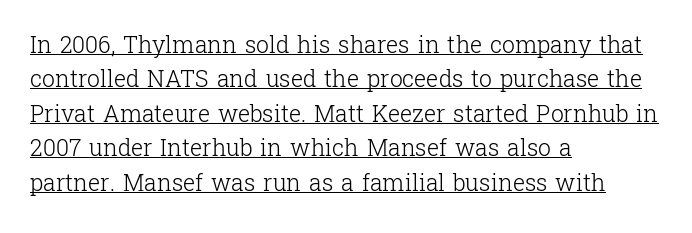
Q: Is the text bold? A: No.
Q: Is the text italic (slanted)? A: No, it is upright.
Q: Is the text underlined? A: Yes.
Q: How is the paragraph aligned? A: Left-aligned.
Q: Is the spacing between letters normal or unusually wide? A: Normal.
Q: Is the spacing between lines tight, normal or loose? A: Normal.
